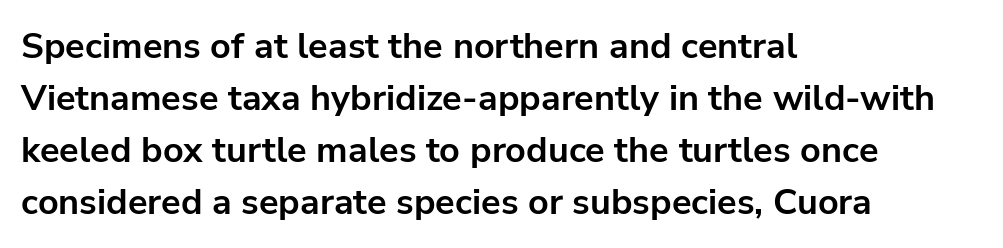
One-word summary of the alignment: left. A bare baseline throughout the passage. Notice how descenders clear the ascenders below comfortably — that's standard leading. Weight: bold.
